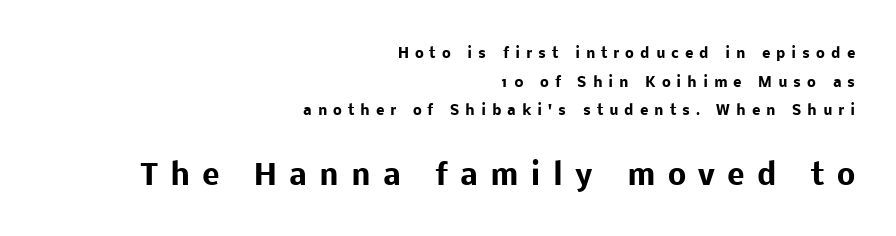
Q: Is the text bold? A: Yes.
Q: Is the text italic (slanted)? A: No, it is upright.
Q: Is the typeface a serif or a sans-serif typeface? A: Sans-serif.
Q: Is the text underlined? A: No.
Q: How is the paragraph aligned? A: Right-aligned.
Q: Is the spacing between letters normal or unusually wide? A: Unusually wide.
Q: Is the spacing between lines tight, normal or loose? A: Loose.
Q: Which block of text is set in a larger size, the first (top) or the second (bottom)? A: The second (bottom) one.
Q: Width (condensed, normal, or wide)? A: Normal.
Q: Stroke contrast? A: Low.
Q: x-height? A: Medium.
Q: Monospaced? A: No.
